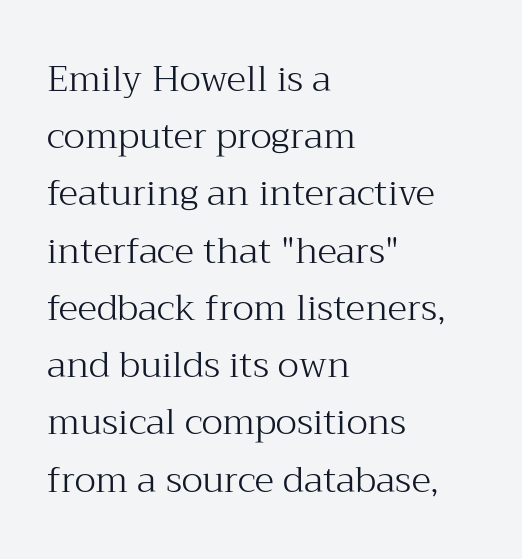
The image shows 36 px light serif type, upright; set left-aligned, normal line spacing (1.59x), normal letter spacing, not underlined; medium stroke contrast and a medium x-height.
